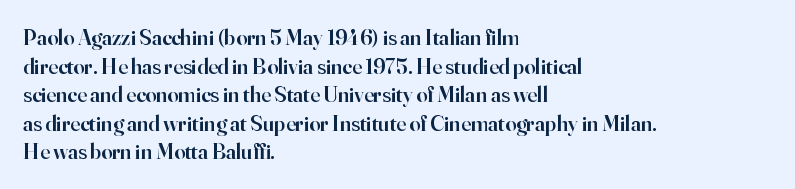
The image shows 22 px text type, upright; set left-aligned, normal line spacing (1.3x), normal letter spacing, not underlined.
